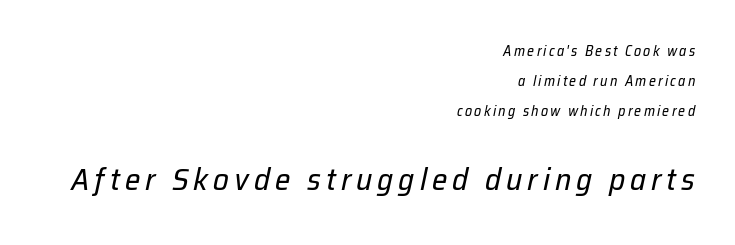
The image shows 31 px regular-weight type, italic (leaning right); set right-aligned, loose line spacing (2.13x), not underlined; the second (bottom) block is 2.21x larger; low stroke contrast and a medium x-height.
